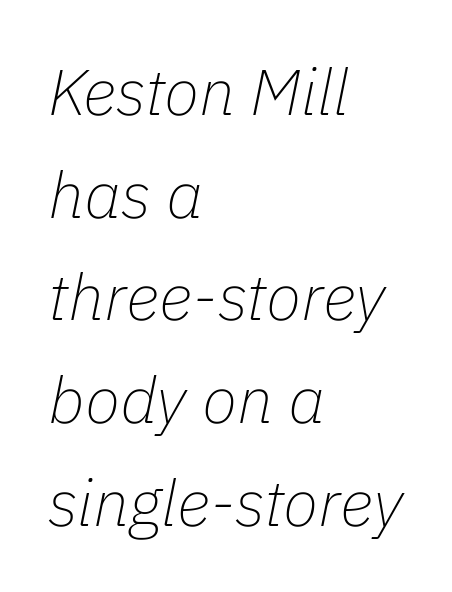
{"italic": "yes", "lean": "right", "slant_degrees": 11, "bold": "no", "weight": "thin", "width": "normal", "stroke_contrast": "low", "x_height": "medium", "monospaced": "no", "underline": "no", "align": "left", "line_spacing": "normal", "line_spacing_ratio": 1.58, "letter_spacing": "normal", "letter_spacing_em": 0.0, "glyph_px": 65}
